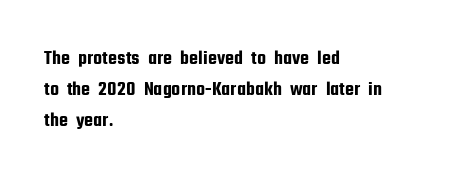
Q: Is the text italic (slanted)? A: No, it is upright.
Q: Is the text underlined? A: No.
Q: How is the paragraph aligned? A: Left-aligned.
Q: Is the spacing between letters normal or unusually wide? A: Normal.
Q: Is the spacing between lines tight, normal or loose? A: Normal.
